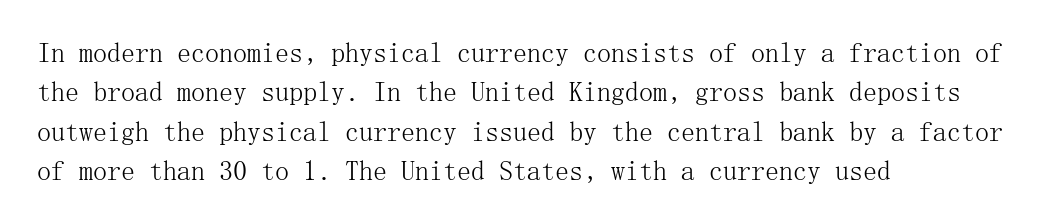
{"serif": "yes", "italic": "no", "bold": "no", "weight": "light", "width": "normal", "stroke_contrast": "medium", "x_height": "medium", "underline": "no", "align": "left", "line_spacing": "normal", "line_spacing_ratio": 1.41, "letter_spacing": "normal", "letter_spacing_em": 0.0, "glyph_px": 28}
